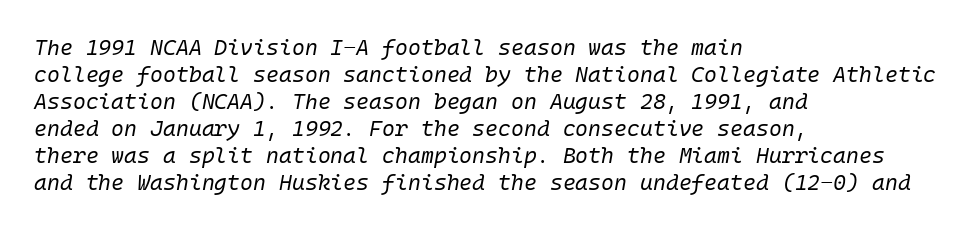
Q: Is the text bold? A: No.
Q: Is the text italic (slanted)? A: Yes, it leans right by about 10 degrees.
Q: Is the text underlined? A: No.
Q: How is the paragraph aligned? A: Left-aligned.
Q: Is the spacing between letters normal or unusually wide? A: Normal.
